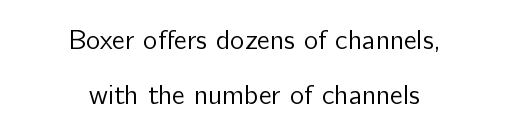
The image shows 27 px text type, upright; set centered, loose line spacing (2.02x), normal letter spacing, not underlined.
